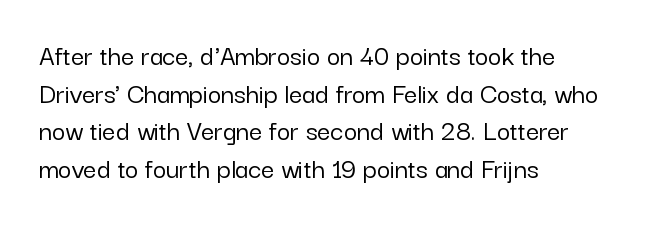
The image shows 29 px sans-serif type, upright; set left-aligned, normal line spacing (1.3x), normal letter spacing, not underlined; low stroke contrast and a medium x-height.
